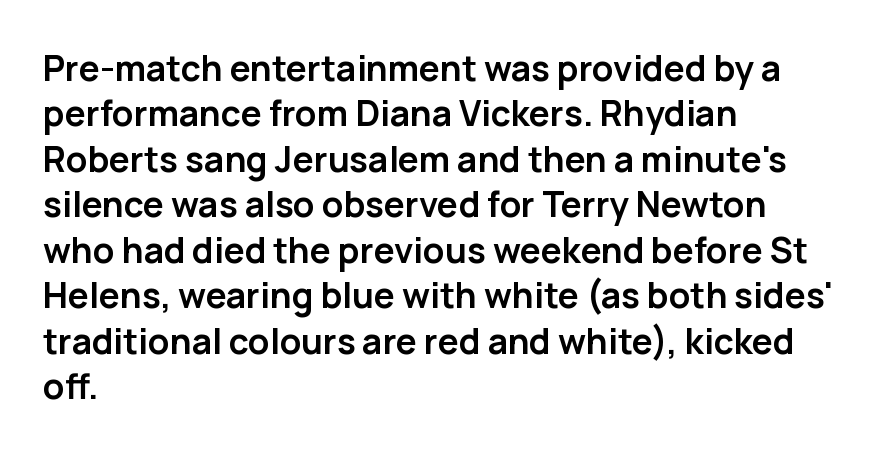
The image shows 35 px semibold sans-serif type, upright; set left-aligned, normal line spacing (1.3x), normal letter spacing, not underlined; low stroke contrast and a medium x-height.
